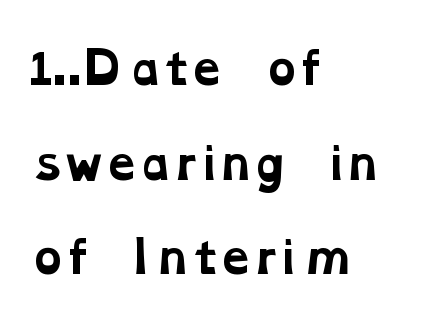
Summary of weight: heavy, a full bold. The text block is weighted toward the left margin, trailing off unevenly rightward. A serif font was chosen for this passage. The face used here is rendered with its standard letterfit. This block would shrink considerably if given ordinary leading; it's expanded now.
